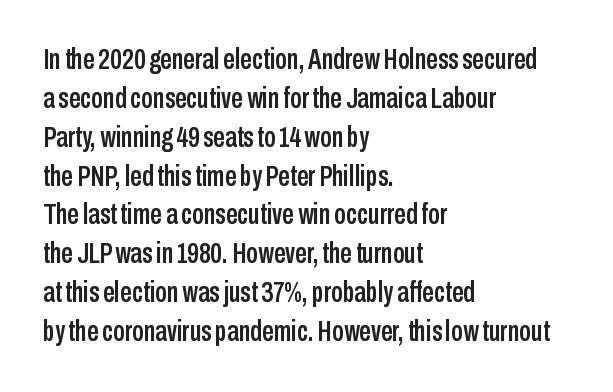
Q: Is the text italic (slanted)? A: No, it is upright.
Q: Is the typeface a serif or a sans-serif typeface? A: Sans-serif.
Q: Is the text underlined? A: No.
Q: How is the paragraph aligned? A: Left-aligned.
Q: Is the spacing between letters normal or unusually wide? A: Normal.
Q: Is the spacing between lines tight, normal or loose? A: Normal.
Q: Width (condensed, normal, or wide)? A: Condensed.
Q: Stroke contrast? A: Low.
Q: x-height? A: Medium.
Q: Monospaced? A: No.
